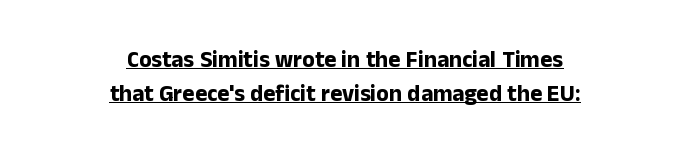
{"italic": "no", "bold": "yes", "underline": "yes", "align": "center", "line_spacing": "normal", "line_spacing_ratio": 1.48, "letter_spacing": "normal", "letter_spacing_em": 0.0, "glyph_px": 23}
